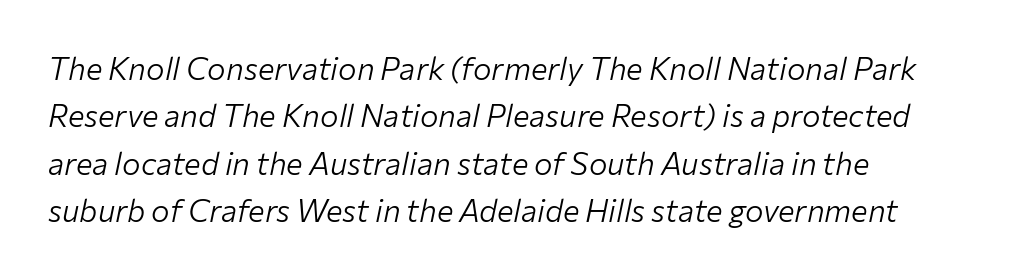
These lines sit exactly where default settings would place them. Does the copy run flush right? No — it runs flush left. Descenders hang freely into open space. The face used here is rendered with its standard letterfit. Quick note: italic.
